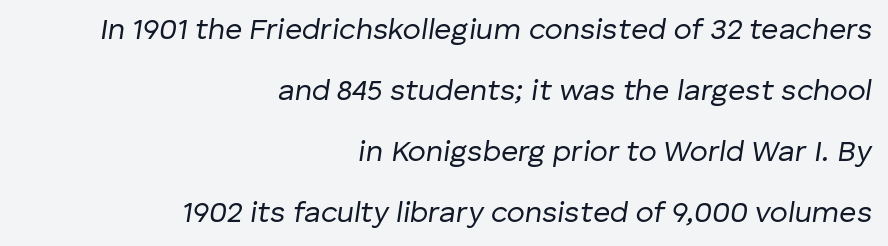
Q: Is the text bold? A: No.
Q: Is the text italic (slanted)? A: Yes, it leans right by about 8 degrees.
Q: Is the text underlined? A: No.
Q: How is the paragraph aligned? A: Right-aligned.
Q: Is the spacing between letters normal or unusually wide? A: Normal.
Q: Is the spacing between lines tight, normal or loose? A: Loose.
Q: Width (condensed, normal, or wide)? A: Normal.
Q: Stroke contrast? A: Low.
Q: x-height? A: Medium.
Q: Monospaced? A: No.
